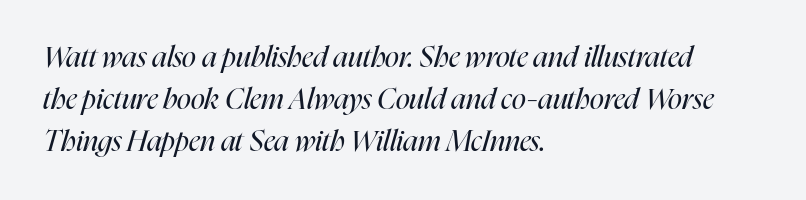
Leftover space on each line is placed entirely after the last word. Each letter keeps its own natural width here, so spacing adapts to shape. Summary of weight: not heavy and not bold. An italicized treatment has been applied to the whole sample. Each new line begins a customary step beneath the previous one. Short note: letters normally spaced.
